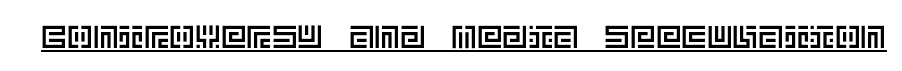
Italic: no, the glyphs are upright roman. Underline: present. Honestly, the letter spacing is just normal — you wouldn't notice it.
